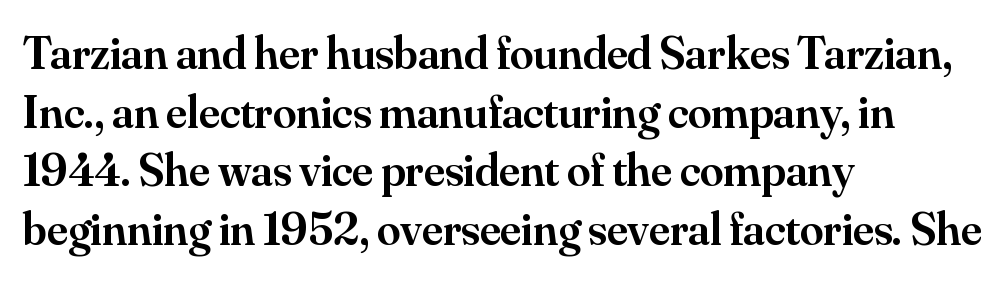
Q: Is the text bold? A: Semi-bold.
Q: Is the text italic (slanted)? A: No, it is upright.
Q: Is the typeface a serif or a sans-serif typeface? A: Serif.
Q: Is the text underlined? A: No.
Q: How is the paragraph aligned? A: Left-aligned.
Q: Is the spacing between letters normal or unusually wide? A: Normal.
Q: Is the spacing between lines tight, normal or loose? A: Normal.
Q: Width (condensed, normal, or wide)? A: Normal.
Q: Stroke contrast? A: Medium.
Q: x-height? A: Small.
Q: Monospaced? A: No.
